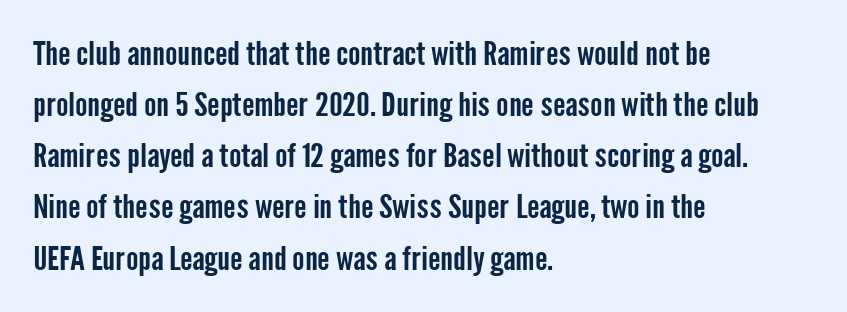
{"serif": "no", "italic": "no", "width": "condensed", "stroke_contrast": "low", "x_height": "medium", "monospaced": "no", "underline": "no", "align": "left", "line_spacing": "normal", "line_spacing_ratio": 1.55, "letter_spacing": "normal", "letter_spacing_em": 0.0, "glyph_px": 33}
